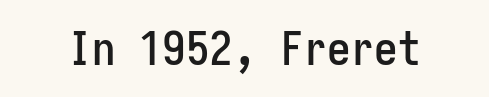
The image shows 47 px condensed sans-serif type, upright; set normal letter spacing, not underlined; low stroke contrast and a medium x-height.
